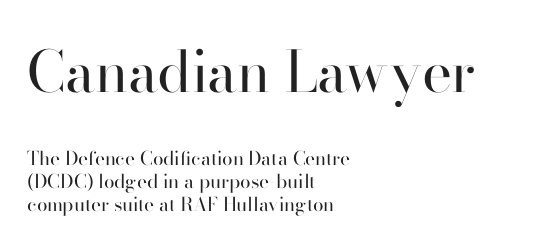
Q: Is the text bold? A: No.
Q: Is the text italic (slanted)? A: No, it is upright.
Q: Is the typeface a serif or a sans-serif typeface? A: Serif.
Q: Is the text underlined? A: No.
Q: How is the paragraph aligned? A: Left-aligned.
Q: Is the spacing between letters normal or unusually wide? A: Normal.
Q: Which block of text is set in a larger size, the first (top) or the second (bottom)? A: The first (top) one.
Q: Width (condensed, normal, or wide)? A: Normal.
Q: Stroke contrast? A: High.
Q: x-height? A: Small.
Q: Monospaced? A: No.
